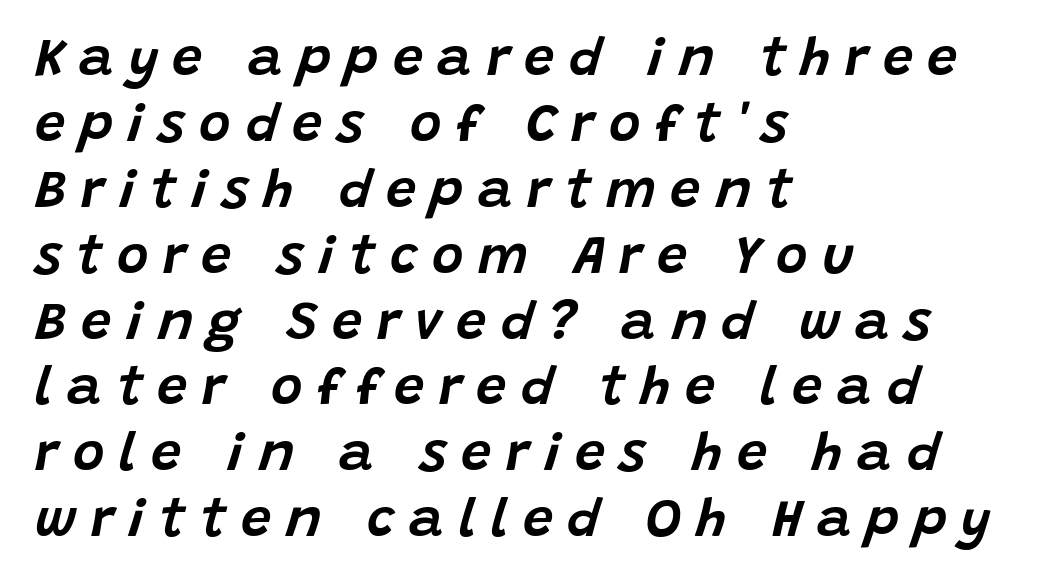
{"italic": "yes", "lean": "right", "slant_degrees": 15, "width": "normal", "stroke_contrast": "low", "x_height": "large", "monospaced": "no", "underline": "no", "align": "left", "line_spacing_ratio": 1.22, "letter_spacing": "wide", "letter_spacing_em": 0.27, "glyph_px": 54}
